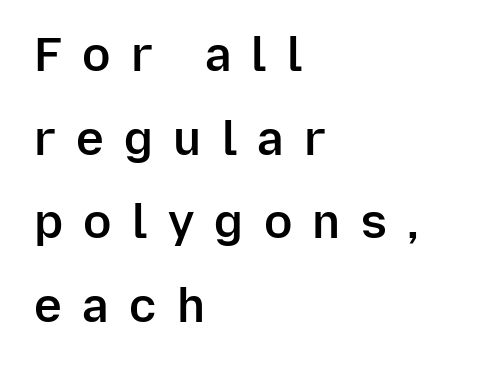
The image shows 47 px semibold sans-serif type, upright; set left-aligned, line spacing 1.78x, unusually wide letter spacing (+0.43 em), not underlined; low stroke contrast and a medium x-height.
